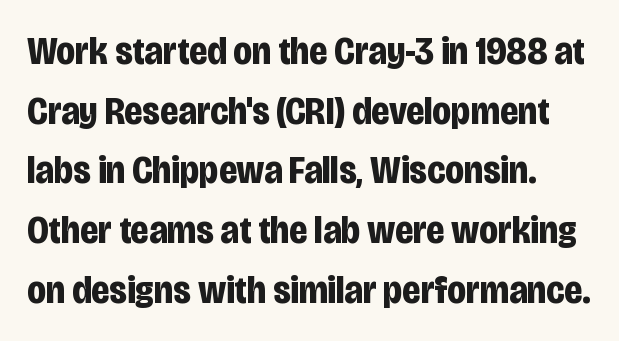
{"serif": "no", "italic": "no", "bold": "yes", "weight": "bold", "width": "condensed", "stroke_contrast": "low", "x_height": "large", "monospaced": "no", "underline": "no", "line_spacing": "normal", "line_spacing_ratio": 1.53, "letter_spacing": "normal", "letter_spacing_em": 0.0, "glyph_px": 39}
